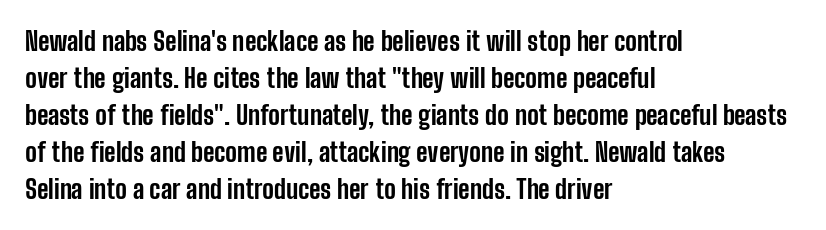
{"italic": "no", "bold": "yes", "underline": "no", "align": "left", "line_spacing": "normal", "line_spacing_ratio": 1.42, "letter_spacing": "normal", "letter_spacing_em": 0.0, "glyph_px": 26}
